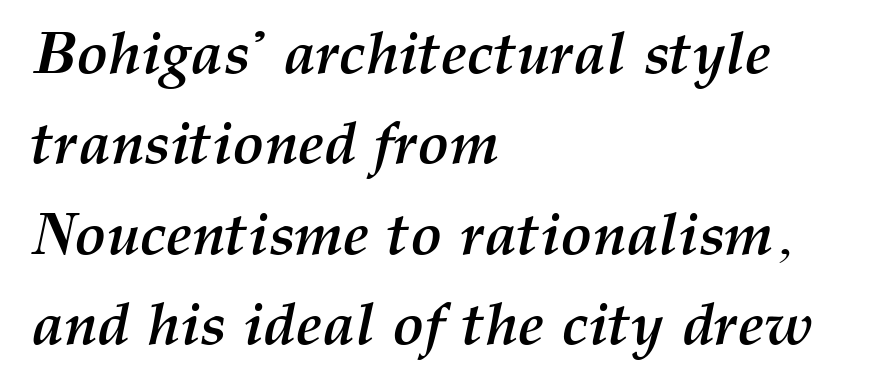
The image shows 59 px semibold type, italic (leaning right); set left-aligned, normal line spacing (1.53x), normal letter spacing, not underlined; medium stroke contrast and a medium x-height.
